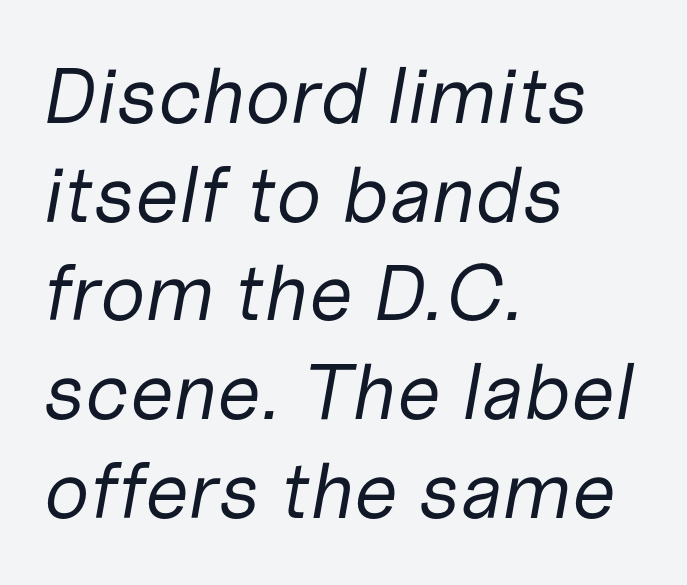
Q: Is the text bold? A: No.
Q: Is the text italic (slanted)? A: Yes, it leans right by about 10 degrees.
Q: Is the text underlined? A: No.
Q: How is the paragraph aligned? A: Left-aligned.
Q: Is the spacing between letters normal or unusually wide? A: Normal.
Q: Is the spacing between lines tight, normal or loose? A: Normal.
Q: Width (condensed, normal, or wide)? A: Normal.
Q: Stroke contrast? A: Low.
Q: x-height? A: Medium.
Q: Monospaced? A: No.
